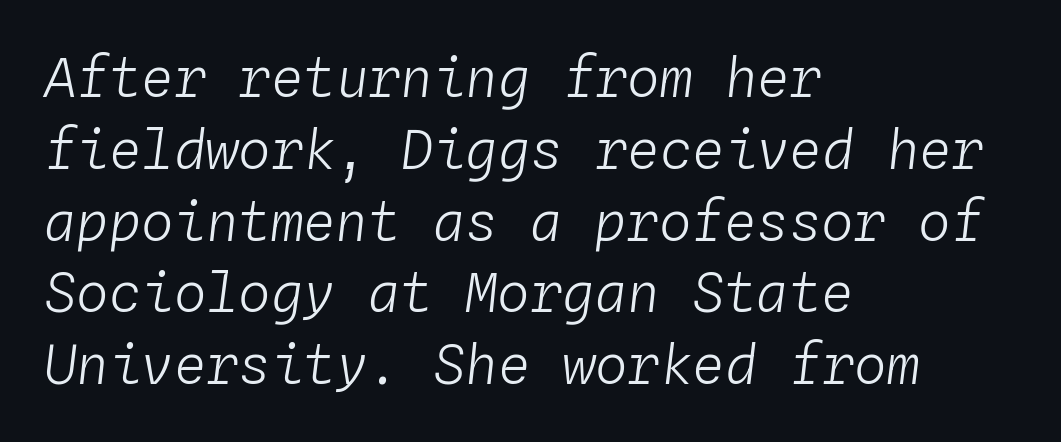
The image shows 54 px light type, italic (leaning right), monospaced; set left-aligned, normal line spacing (1.33x), normal letter spacing, not underlined; low stroke contrast and a medium x-height.
